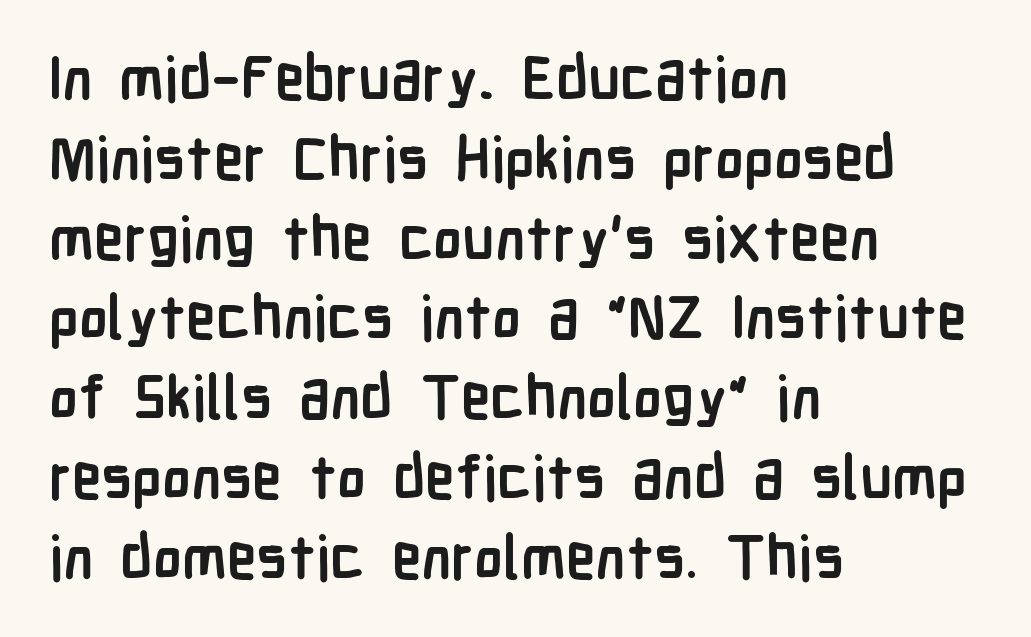
Q: Is the text bold? A: Yes.
Q: Is the text italic (slanted)? A: No, it is upright.
Q: Is the typeface a serif or a sans-serif typeface? A: Sans-serif.
Q: Is the text underlined? A: No.
Q: How is the paragraph aligned? A: Left-aligned.
Q: Is the spacing between letters normal or unusually wide? A: Normal.
Q: Is the spacing between lines tight, normal or loose? A: Normal.
Q: Width (condensed, normal, or wide)? A: Condensed.
Q: Stroke contrast? A: Low.
Q: x-height? A: Medium.
Q: Monospaced? A: No.
